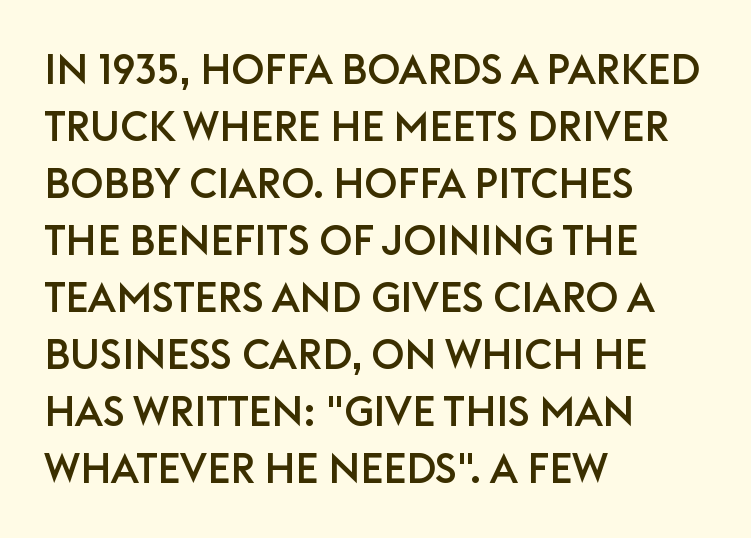
The image shows 41 px sans-serif type, upright; set left-aligned, normal line spacing (1.39x), normal letter spacing, not underlined; low stroke contrast and a large x-height.
